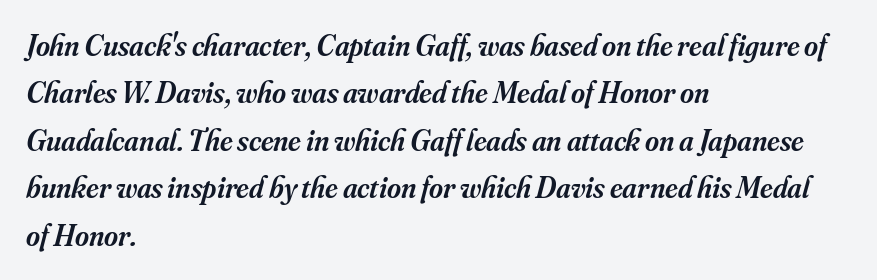
Summary of weight: moderately heavy, a semibold. Stroke terminals: seriffed. Reading down the column, the eye jumps a familiar distance to each next line. The lines are quadded left.
